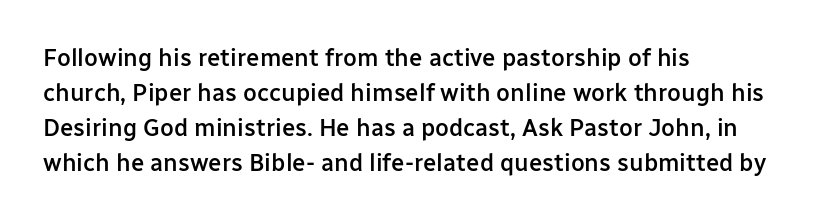
Leading matches the norm, producing a regular column. This sample uses an upright cut, with every glyph sitting square on the baseline. A fair bit of extra ink — the face is semibold, not bold. Does the copy run flush right? No — it runs flush left. This rendering features lettering with no underline. Between one letter and the next there's only the usual sliver of space.
